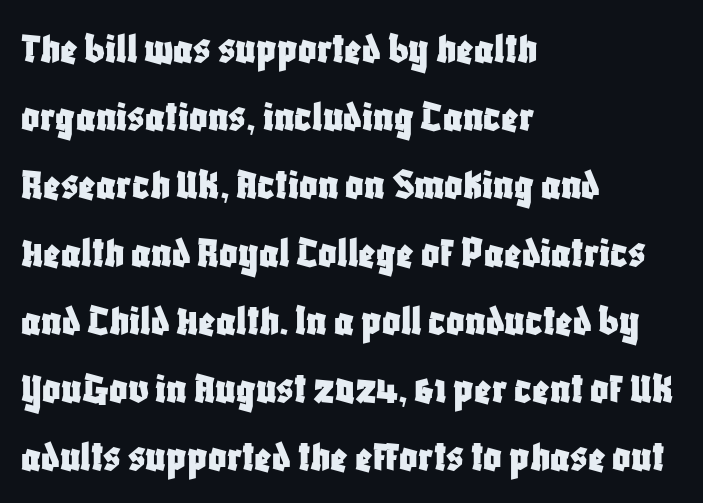
Q: Is the text italic (slanted)? A: No, it is upright.
Q: Is the typeface a serif or a sans-serif typeface? A: Sans-serif.
Q: Is the text underlined? A: No.
Q: How is the paragraph aligned? A: Left-aligned.
Q: Is the spacing between letters normal or unusually wide? A: Normal.
Q: Is the spacing between lines tight, normal or loose? A: Normal.
Q: Width (condensed, normal, or wide)? A: Condensed.
Q: Stroke contrast? A: Low.
Q: x-height? A: Large.
Q: Monospaced? A: No.
